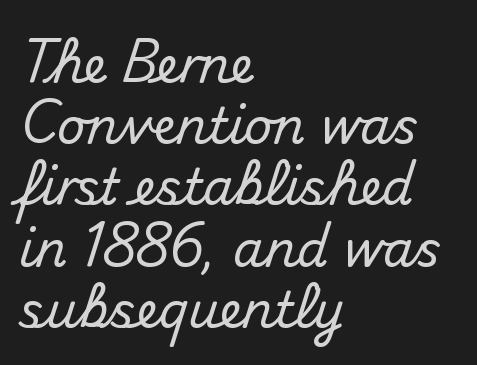
{"serif": "no", "width": "normal", "stroke_contrast": "medium", "x_height": "small", "monospaced": "no", "underline": "no", "align": "left", "line_spacing": "normal", "line_spacing_ratio": 1.25, "letter_spacing": "normal", "letter_spacing_em": 0.0, "glyph_px": 49}
